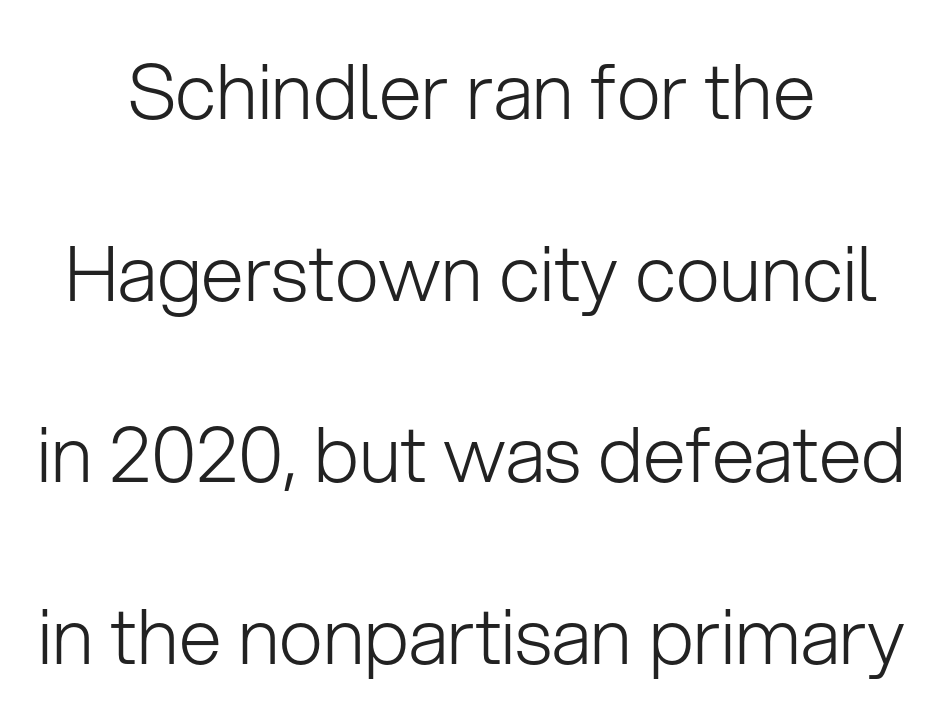
Heaviness? Minimal to ordinary, like unemphasized prose. The gaps between neighbouring characters are ordinary and unremarkable. Does the leading feel generous? Absolutely, it's lavish. Neither beginnings nor endings align; midpoints do. No word sits above an underline.
